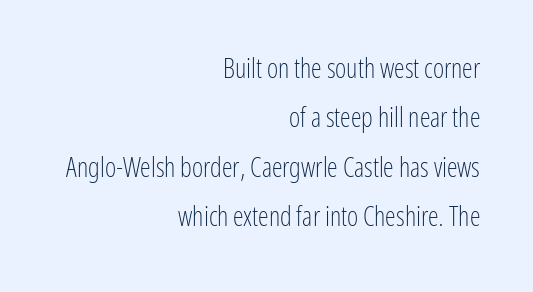
The image shows 27 px text type, upright; set right-aligned, line spacing 1.83x, normal letter spacing, not underlined.
